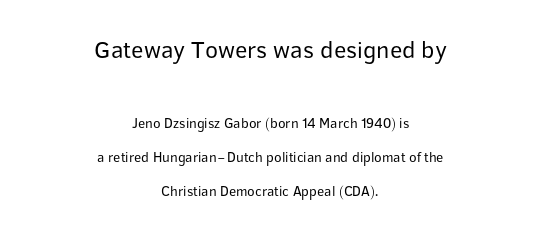
Q: Is the text bold? A: No.
Q: Is the text italic (slanted)? A: No, it is upright.
Q: Is the text underlined? A: No.
Q: How is the paragraph aligned? A: Centered.
Q: Is the spacing between letters normal or unusually wide? A: Normal.
Q: Is the spacing between lines tight, normal or loose? A: Loose.
Q: Which block of text is set in a larger size, the first (top) or the second (bottom)? A: The first (top) one.
